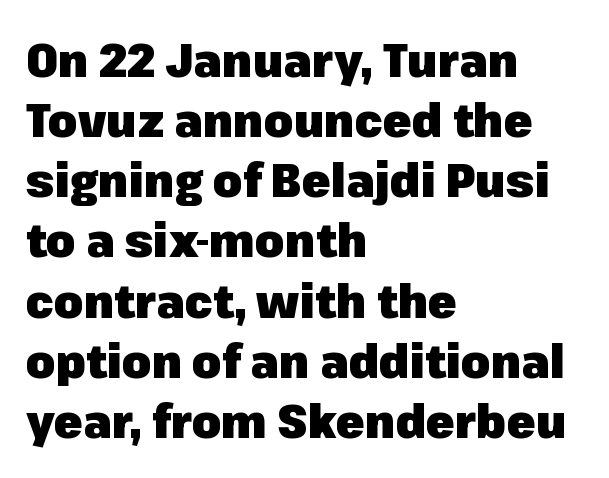
Q: Is the text bold? A: Yes.
Q: Is the text italic (slanted)? A: No, it is upright.
Q: Is the typeface a serif or a sans-serif typeface? A: Sans-serif.
Q: Is the text underlined? A: No.
Q: How is the paragraph aligned? A: Left-aligned.
Q: Is the spacing between letters normal or unusually wide? A: Normal.
Q: Is the spacing between lines tight, normal or loose? A: Normal.
Q: Width (condensed, normal, or wide)? A: Normal.
Q: Stroke contrast? A: Low.
Q: x-height? A: Medium.
Q: Monospaced? A: No.
